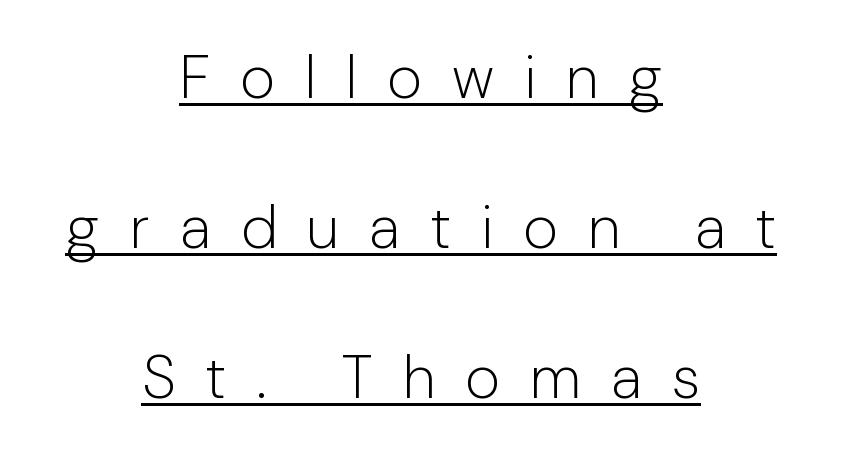
Does the copy run flush right? No — it is centered line by line. Is the stroke heavy? The answer is a plain regular-or-lighter. You could fit nearly another row in the gap between these rows. Ascenders rise straight up at ninety degrees. This sample has the flowing, uneven cadence of proportional lettering.
